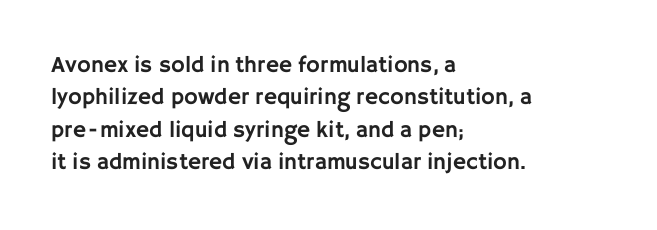
Q: Is the text italic (slanted)? A: No, it is upright.
Q: Is the text underlined? A: No.
Q: How is the paragraph aligned? A: Left-aligned.
Q: Is the spacing between letters normal or unusually wide? A: Normal.
Q: Is the spacing between lines tight, normal or loose? A: Normal.
